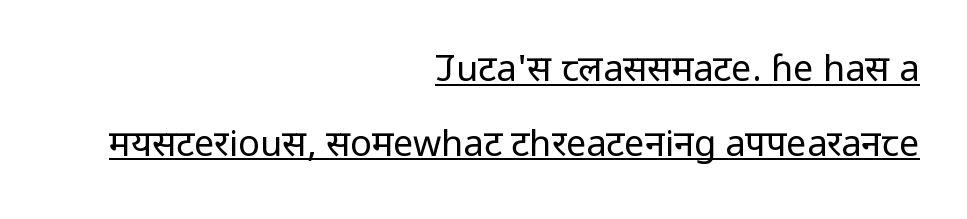
{"serif": "no", "italic": "no", "bold": "no", "weight": "regular", "width": "normal", "stroke_contrast": "low", "x_height": "medium", "monospaced": "no", "underline": "yes", "align": "right", "line_spacing": "loose", "line_spacing_ratio": 2.07, "letter_spacing": "normal", "letter_spacing_em": 0.0, "glyph_px": 36}
